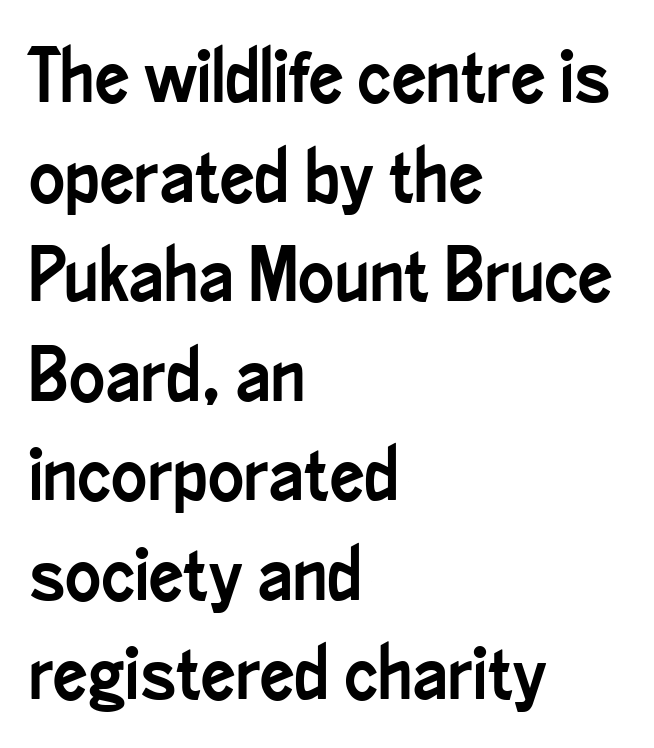
The font family rendered here belongs to the sans-serif group. This is the regular roman posture of the typeface. The letters advance in unequal steps, a hallmark of proportional type. Is there much room between lines? A standard amount, neither cramped nor airy.
